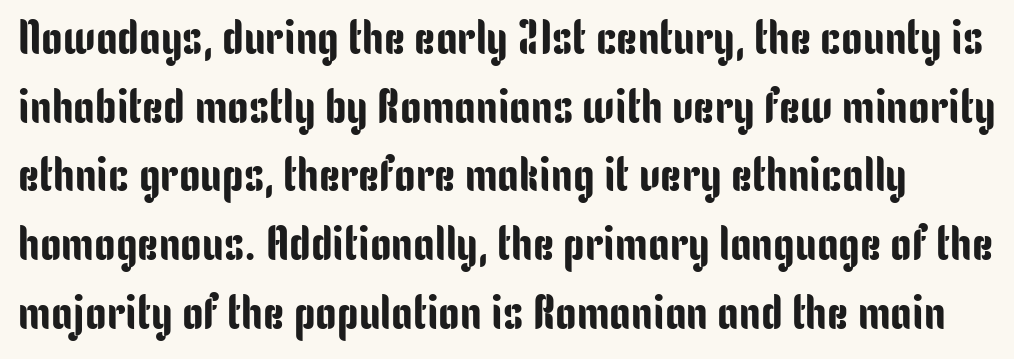
Q: Is the text italic (slanted)? A: No, it is upright.
Q: Is the typeface a serif or a sans-serif typeface? A: Sans-serif.
Q: Is the text underlined? A: No.
Q: Is the spacing between letters normal or unusually wide? A: Normal.
Q: Is the spacing between lines tight, normal or loose? A: Normal.
Q: Width (condensed, normal, or wide)? A: Condensed.
Q: Stroke contrast? A: Low.
Q: x-height? A: Medium.
Q: Monospaced? A: No.
